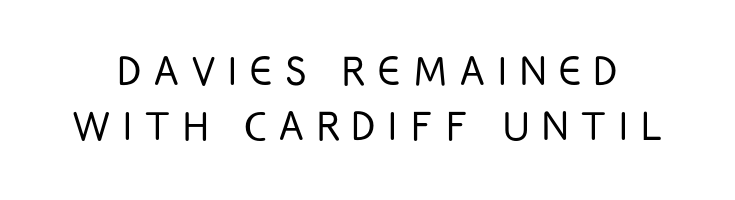
The image shows 50 px light, condensed sans-serif type, upright; set tight line spacing (1.1x), unusually wide letter spacing (+0.26 em), not underlined; low stroke contrast and a large x-height.
